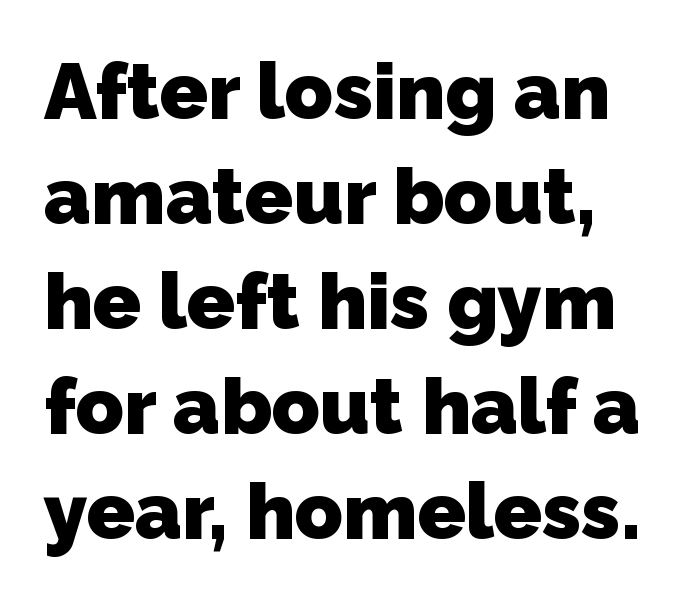
{"serif": "no", "bold": "yes", "weight": "heavy", "width": "normal", "stroke_contrast": "low", "x_height": "medium", "monospaced": "no", "underline": "no", "line_spacing": "normal", "line_spacing_ratio": 1.33, "letter_spacing": "normal", "letter_spacing_em": 0.0, "glyph_px": 79}
